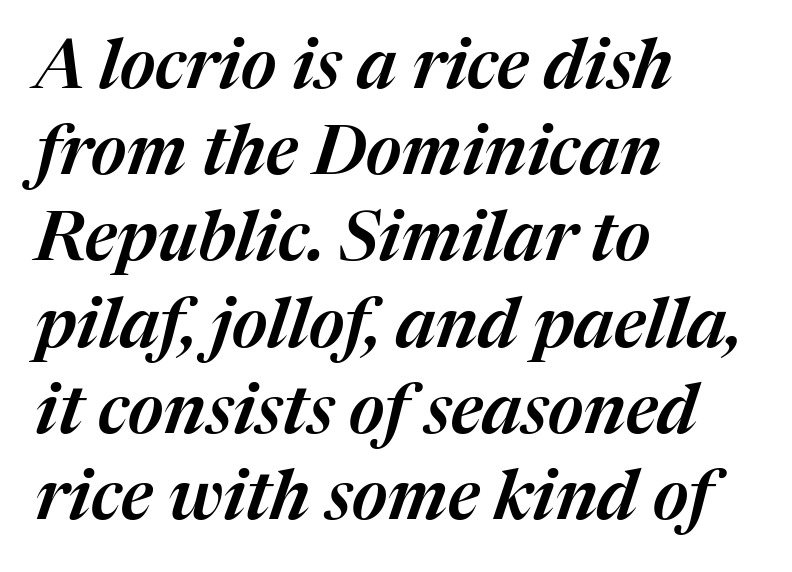
Q: Is the text italic (slanted)? A: Yes, it leans right by about 17 degrees.
Q: Is the text underlined? A: No.
Q: How is the paragraph aligned? A: Left-aligned.
Q: Is the spacing between letters normal or unusually wide? A: Normal.
Q: Is the spacing between lines tight, normal or loose? A: Normal.
Q: Width (condensed, normal, or wide)? A: Normal.
Q: Stroke contrast? A: Medium.
Q: x-height? A: Medium.
Q: Monospaced? A: No.
